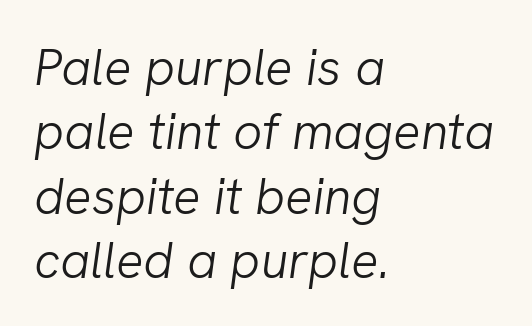
The image shows 51 px light type, italic (leaning right); set left-aligned, normal line spacing (1.26x), normal letter spacing, not underlined; low stroke contrast and a medium x-height.
